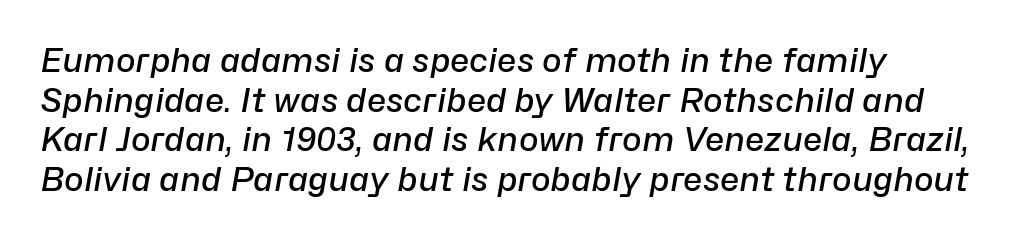
Q: Is the text bold? A: Semi-bold.
Q: Is the text italic (slanted)? A: Yes, it leans right by about 10 degrees.
Q: Is the text underlined? A: No.
Q: How is the paragraph aligned? A: Left-aligned.
Q: Is the spacing between letters normal or unusually wide? A: Normal.
Q: Width (condensed, normal, or wide)? A: Normal.
Q: Stroke contrast? A: Low.
Q: x-height? A: Medium.
Q: Monospaced? A: No.
